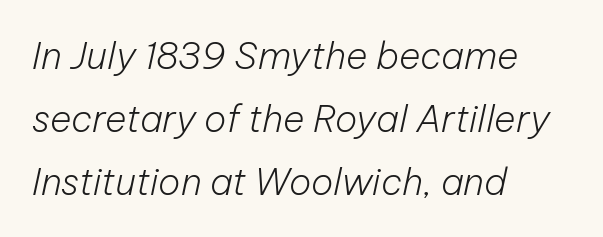
{"italic": "yes", "lean": "right", "slant_degrees": 12, "bold": "no", "weight": "light", "width": "normal", "stroke_contrast": "low", "x_height": "medium", "monospaced": "no", "underline": "no", "align": "left", "line_spacing": "normal", "line_spacing_ratio": 1.7, "letter_spacing": "normal", "letter_spacing_em": 0.0, "glyph_px": 37}
